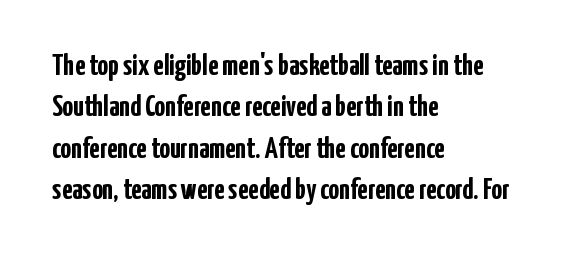
The image shows 30 px semibold, condensed sans-serif type, upright; set left-aligned, normal line spacing (1.38x), normal letter spacing, not underlined; low stroke contrast and a medium x-height.
